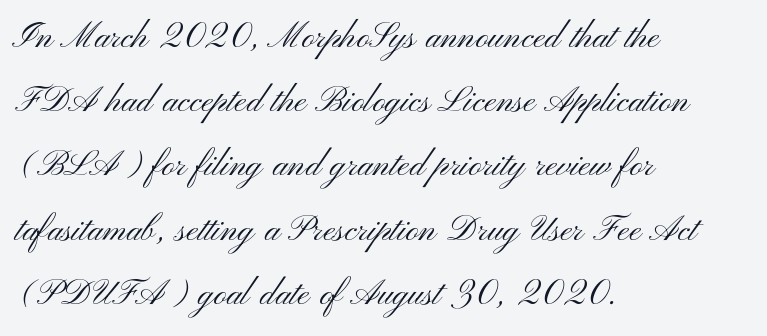
Honestly, the letter spacing is just normal — you wouldn't notice it. The ragged edge is on the right, which tells us the setting is flush left. The passage shown is typed in a proportional face where columns would drift. The gap between lines stays unmarked.
